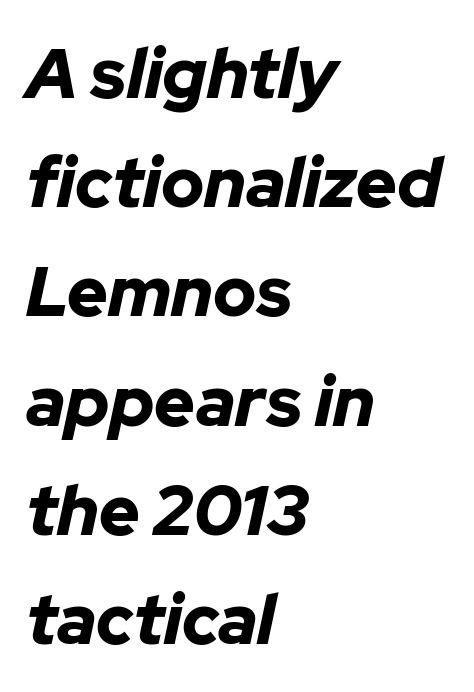
The image shows 70 px bold type, italic (leaning right); set left-aligned, normal line spacing (1.56x), normal letter spacing, not underlined; low stroke contrast and a medium x-height.
